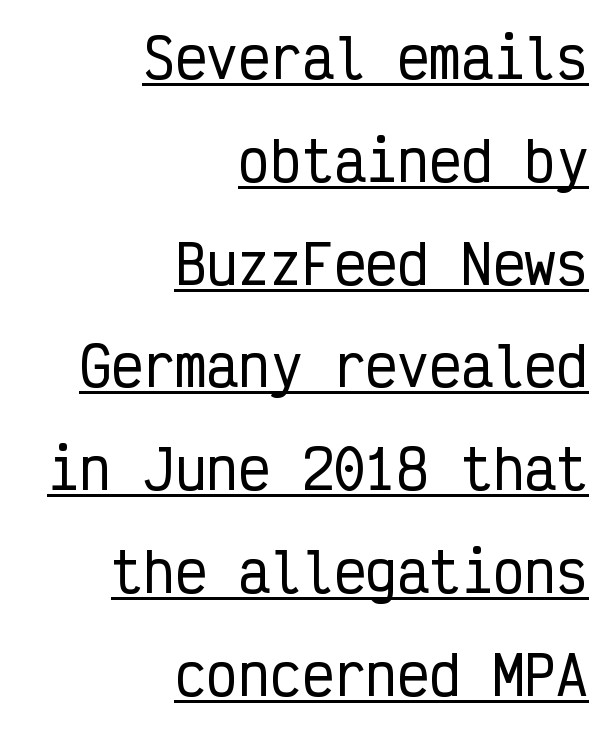
{"serif": "no", "italic": "no", "width": "condensed", "stroke_contrast": "low", "x_height": "medium", "monospaced": "yes", "underline": "yes", "align": "right", "line_spacing": "loose", "line_spacing_ratio": 1.94, "letter_spacing": "normal", "letter_spacing_em": 0.0, "glyph_px": 53}
